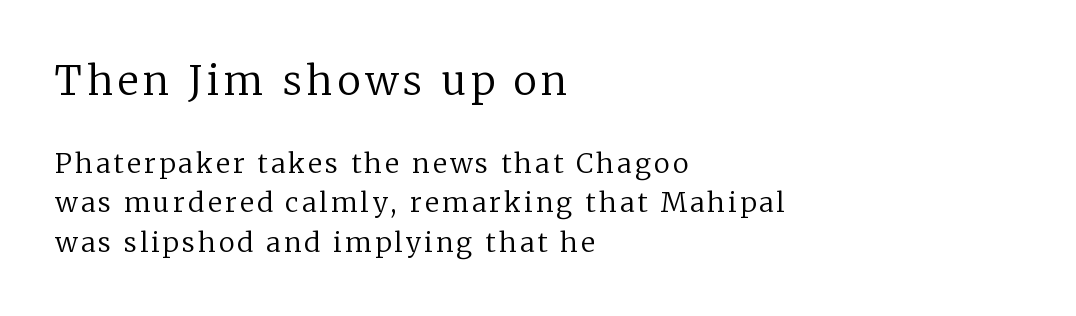
{"serif": "yes", "italic": "no", "bold": "no", "weight": "regular", "width": "normal", "stroke_contrast": "low", "x_height": "medium", "monospaced": "no", "underline": "no", "align": "left", "line_spacing": "normal", "line_spacing_ratio": 1.47, "larger_block": "first", "size_ratio": 1.48, "glyph_px": 40}
